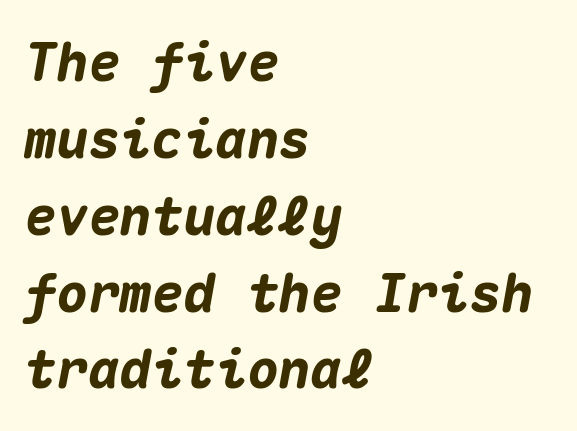
The image shows 53 px heavy type, italic (leaning right), monospaced; set left-aligned, normal line spacing (1.45x), normal letter spacing, not underlined; medium stroke contrast and a medium x-height.
